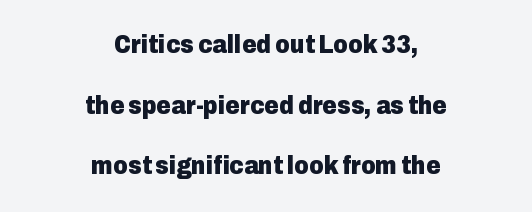
If you measured baseline to baseline, you'd find a long distance. Which margin do the lines hug? Neither — every line sits in the middle. Quick note: not italic, upright. This rendering features lettering with no underline. The type is set solid horizontally, with unmodified tracking. Set as a true bold cut, around the 700 mark.
